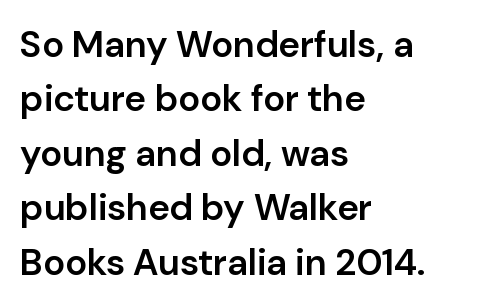
The image shows 37 px semibold sans-serif type, upright; set left-aligned, normal line spacing (1.47x), normal letter spacing, not underlined; low stroke contrast and a medium x-height.
